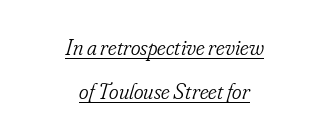
Q: Is the text bold? A: No.
Q: Is the text italic (slanted)? A: Yes, it leans right by about 16 degrees.
Q: Is the text underlined? A: Yes.
Q: How is the paragraph aligned? A: Centered.
Q: Is the spacing between letters normal or unusually wide? A: Normal.
Q: Is the spacing between lines tight, normal or loose? A: Loose.
